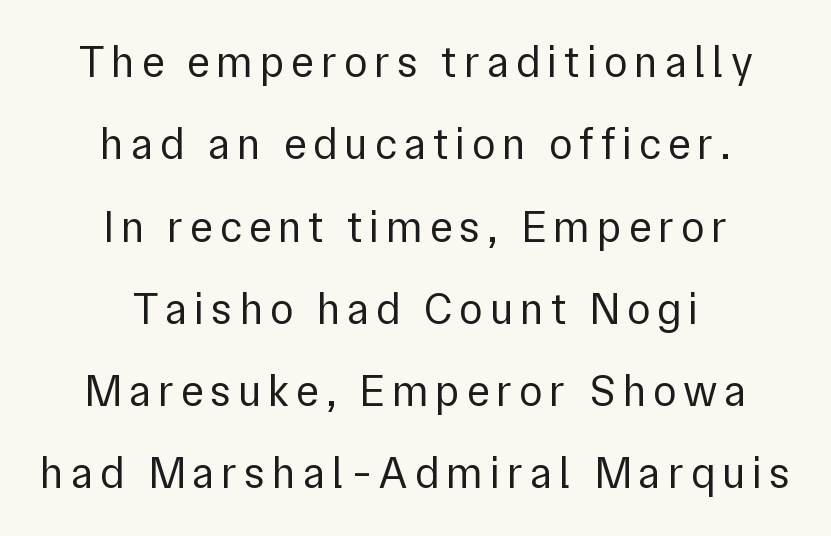
The image shows 44 px regular-weight sans-serif type, upright; set centered, line spacing 1.87x, not underlined; low stroke contrast and a medium x-height.
